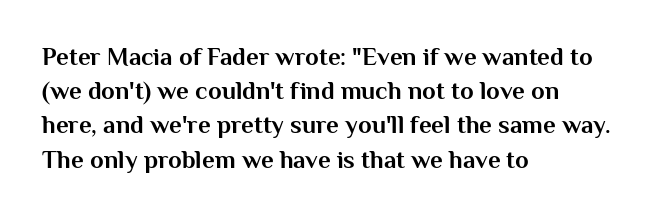
The lines in this sample share a left origin and differ only in where they stop. Summary of vertical rhythm: regular, with standard interline spacing. Italic: no, the glyphs are upright roman. The letterforms sit shoulder to shoulder at normal distance. Set as a true bold cut, around the 700 mark. The baseline area is clear.
